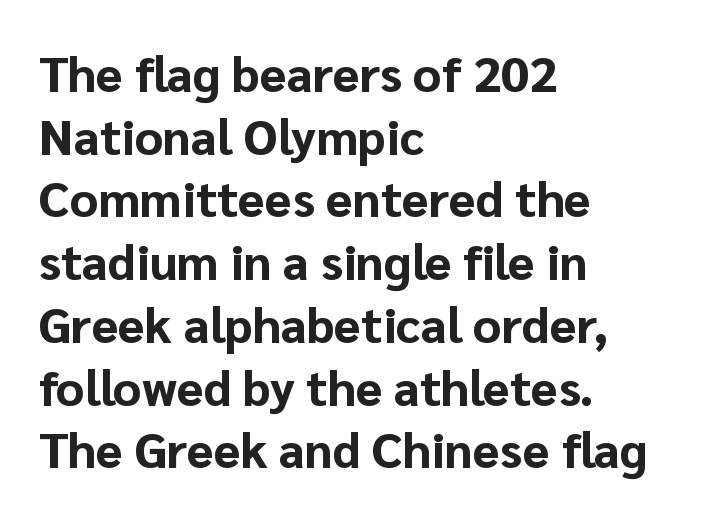
{"serif": "no", "italic": "no", "bold": "yes", "weight": "bold", "width": "normal", "stroke_contrast": "low", "x_height": "medium", "monospaced": "no", "underline": "no", "align": "left", "line_spacing": "normal", "line_spacing_ratio": 1.28, "letter_spacing": "normal", "letter_spacing_em": 0.0, "glyph_px": 49}
